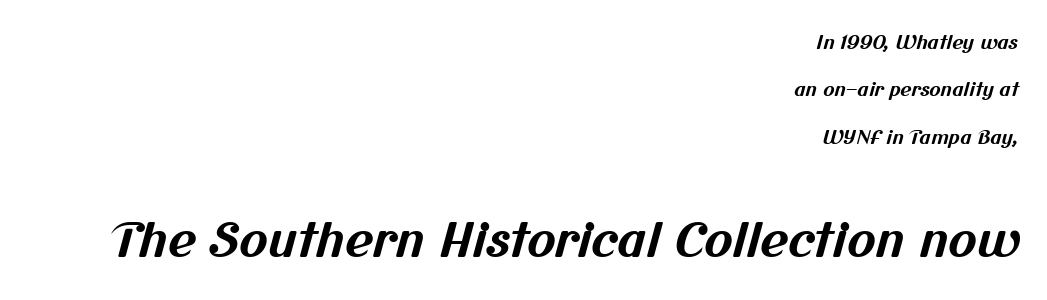
Honestly, the rows look like they've been pulled way apart. Grotesque or geometric, the face here clearly has no serifs. Students, this is bold: see how much ink each stroke carries. The string is rendered with underlining switched off. Proportional: the letters do not fall into vertical columns.
